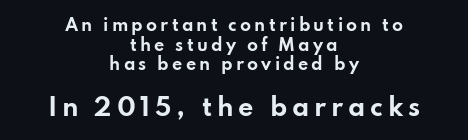
{"italic": "no", "bold": "yes", "underline": "no", "align": "center", "line_spacing_ratio": 1.22, "letter_spacing": "wide", "letter_spacing_em": 0.2, "larger_block": "second", "size_ratio": 1.5, "glyph_px": 24}
